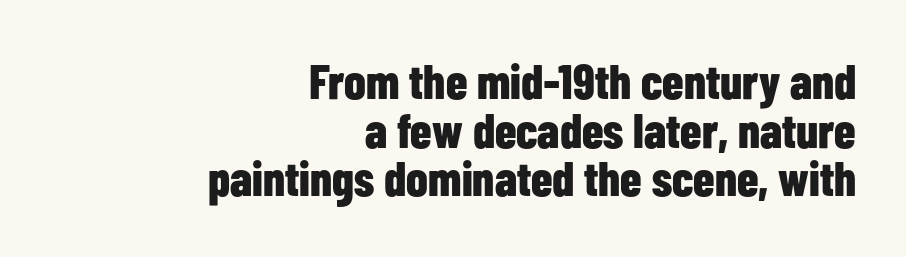
Q: Is the text bold? A: Yes.
Q: Is the text italic (slanted)? A: No, it is upright.
Q: Is the typeface a serif or a sans-serif typeface? A: Sans-serif.
Q: Is the text underlined? A: No.
Q: How is the paragraph aligned? A: Right-aligned.
Q: Is the spacing between letters normal or unusually wide? A: Normal.
Q: Is the spacing between lines tight, normal or loose? A: Tight.
Q: Width (condensed, normal, or wide)? A: Condensed.
Q: Stroke contrast? A: Low.
Q: x-height? A: Medium.
Q: Monospaced? A: No.
